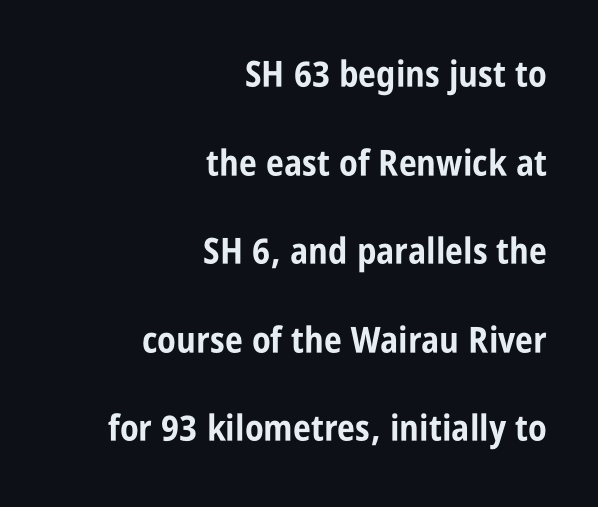
The strokes are fattened all the way to bold. These lines are composed in type without serifs. Beneath every word, the page is bare. Characters remain perfectly vertical along every line. Leading: increased.
